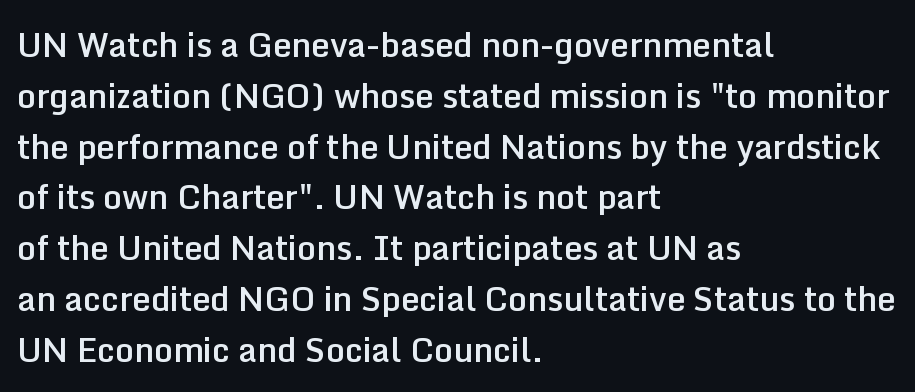
Q: Is the text bold? A: Semi-bold.
Q: Is the text italic (slanted)? A: No, it is upright.
Q: Is the typeface a serif or a sans-serif typeface? A: Sans-serif.
Q: Is the text underlined? A: No.
Q: How is the paragraph aligned? A: Left-aligned.
Q: Is the spacing between letters normal or unusually wide? A: Normal.
Q: Is the spacing between lines tight, normal or loose? A: Normal.
Q: Width (condensed, normal, or wide)? A: Normal.
Q: Stroke contrast? A: Low.
Q: x-height? A: Medium.
Q: Monospaced? A: No.
